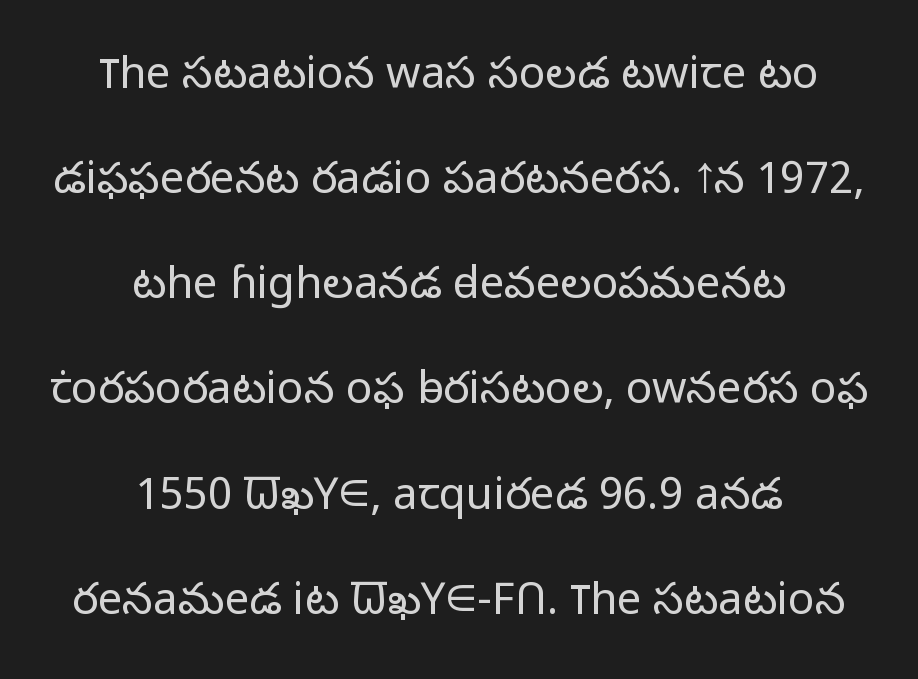
Posture: vertical. Descenders hang freely into open space. Summary of vertical rhythm: relaxed, with wide interline spacing. Note: no serifs on the glyphs. Character widths vary here, with narrow letters taking less room than wide ones.
